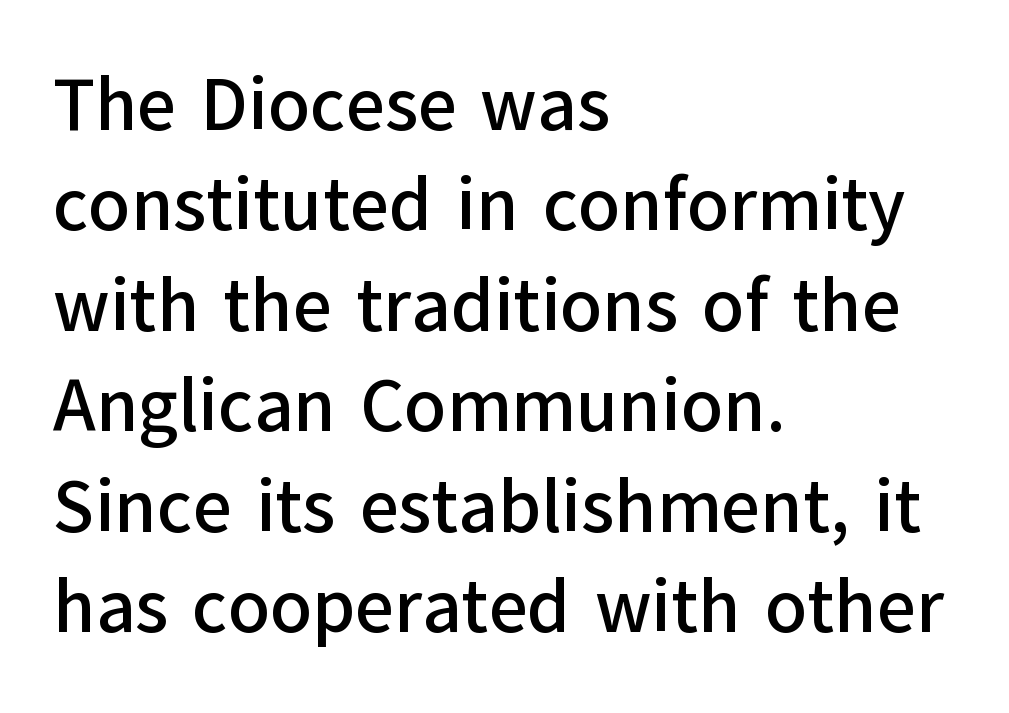
The image shows 75 px sans-serif type, upright; set left-aligned, normal line spacing (1.34x), normal letter spacing, not underlined; low stroke contrast and a medium x-height.
